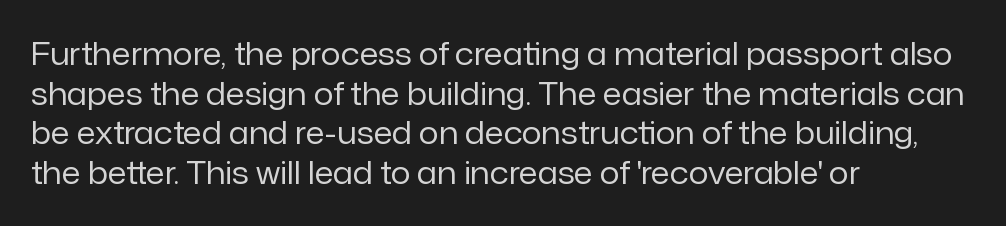
The image shows 31 px regular-weight sans-serif type, upright; set left-aligned, normal line spacing (1.28x), normal letter spacing, not underlined; low stroke contrast and a medium x-height.
